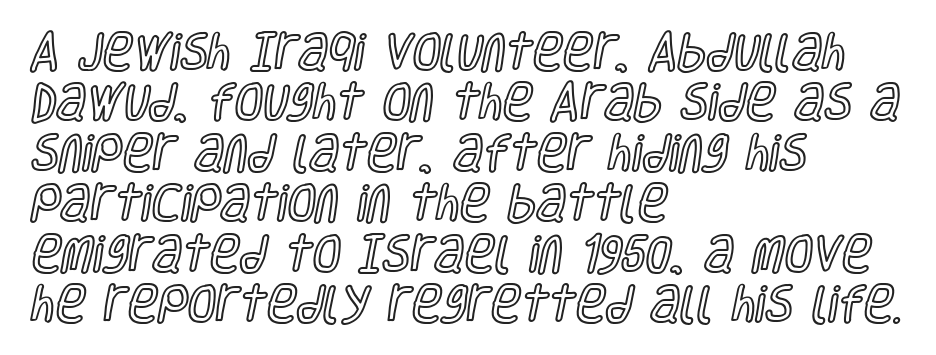
Q: Is the text italic (slanted)? A: Yes.
Q: Is the text underlined? A: No.
Q: How is the paragraph aligned? A: Left-aligned.
Q: Is the spacing between letters normal or unusually wide? A: Normal.
Q: Width (condensed, normal, or wide)? A: Condensed.
Q: x-height? A: Large.
Q: Monospaced? A: No.
